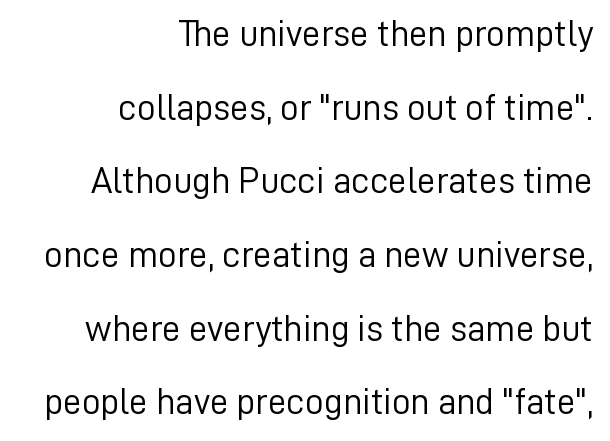
The letters advance in unequal steps, a hallmark of proportional type. The letters carry no serifs — their stems end cleanly without finishing strokes. Students, note that the glyphs here touch the page at normal intervals. How would I describe the line gaps? Wide and relaxed. Glance below the letters and you will spot only blank space. If you drew a line through each stem, it would be perfectly vertical.
